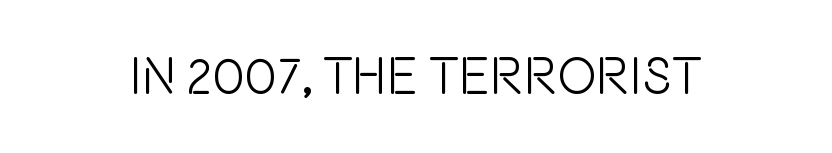
The image shows 52 px condensed sans-serif type, upright; set normal letter spacing, not underlined; a large x-height.
